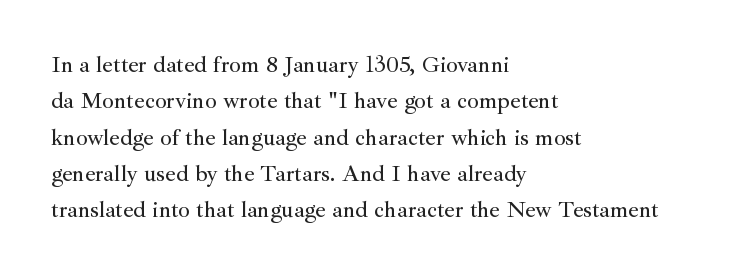
Q: Is the text italic (slanted)? A: No, it is upright.
Q: Is the text underlined? A: No.
Q: How is the paragraph aligned? A: Left-aligned.
Q: Is the spacing between letters normal or unusually wide? A: Normal.
Q: Is the spacing between lines tight, normal or loose? A: Normal.
